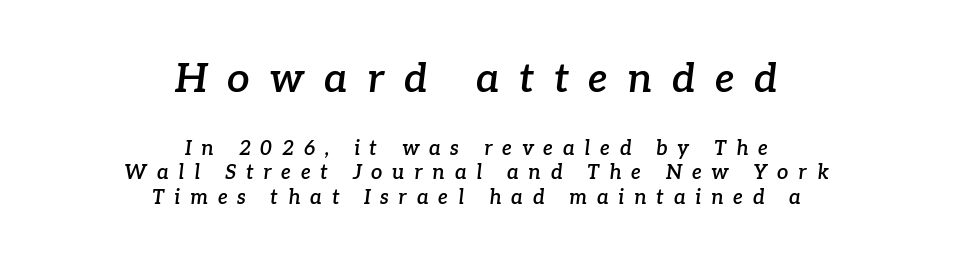
The image shows 40 px semibold serif type, italic (leaning right); set centered, line spacing 1.22x, unusually wide letter spacing (+0.49 em), not underlined; the first (top) block is 2.0x larger; low stroke contrast and a medium x-height.
